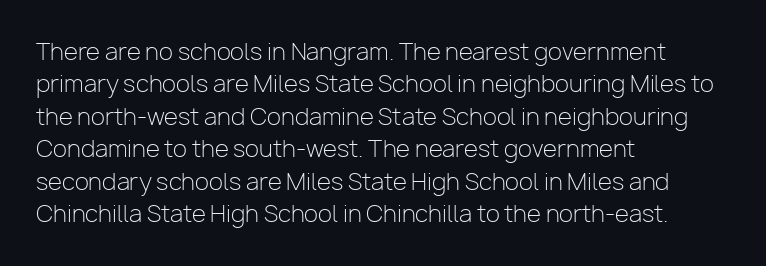
The tracking reads as untouched default to a designer's eye. Layout note: lines flush left. Students, observe: this is what conventionally led text looks like. Underline: absent.
